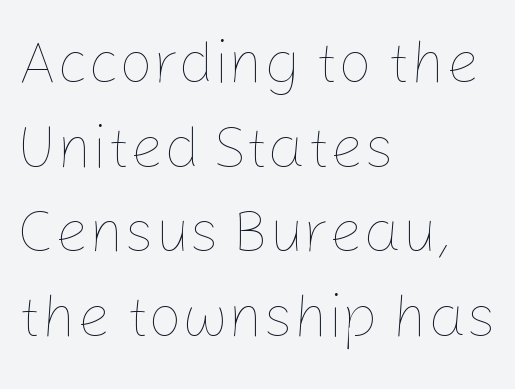
The image shows 60 px thin type, upright; set left-aligned, normal line spacing (1.41x), normal letter spacing, not underlined; low stroke contrast and a medium x-height.
